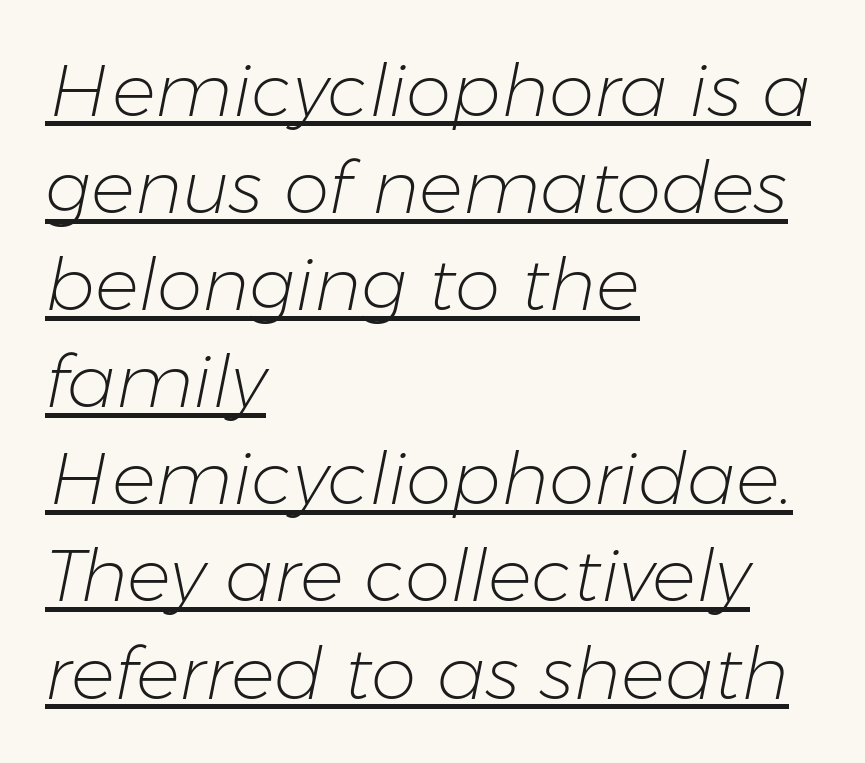
Does the lettering tilt? It does — this is italic. Tracking here is standard; glyphs follow each other at the usual distance. Beneath each row of characters lies a ruled line. Looks like regular typesetting: each glyph gets only the width it needs. If you drew a ruler down the left edge, every line would touch it.
